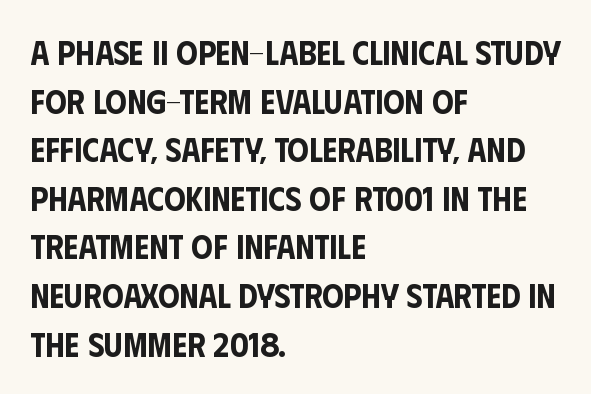
The image shows 34 px condensed sans-serif type, upright; set left-aligned, normal line spacing (1.43x), normal letter spacing, not underlined; low stroke contrast and a large x-height.
